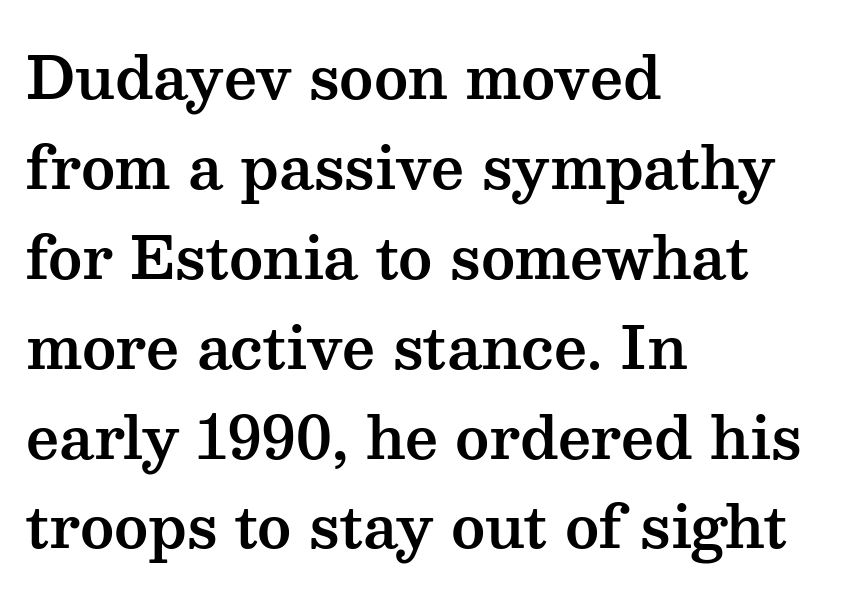
{"serif": "yes", "italic": "no", "width": "wide", "stroke_contrast": "medium", "x_height": "medium", "monospaced": "no", "underline": "no", "align": "left", "line_spacing": "normal", "line_spacing_ratio": 1.55, "letter_spacing": "normal", "letter_spacing_em": 0.0, "glyph_px": 58}
